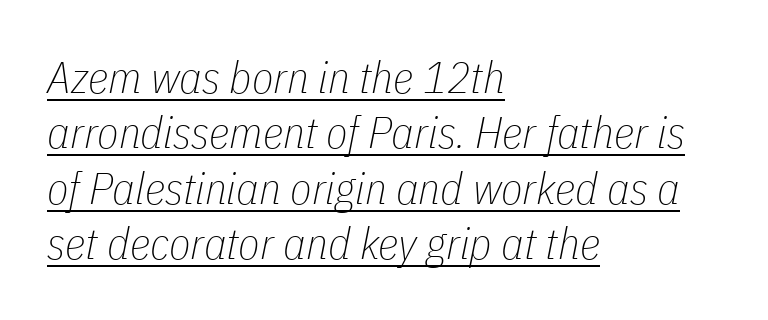
Q: Is the text bold? A: No.
Q: Is the text italic (slanted)? A: Yes, it leans right by about 11 degrees.
Q: Is the text underlined? A: Yes.
Q: How is the paragraph aligned? A: Left-aligned.
Q: Is the spacing between letters normal or unusually wide? A: Normal.
Q: Is the spacing between lines tight, normal or loose? A: Normal.
Q: Width (condensed, normal, or wide)? A: Condensed.
Q: Stroke contrast? A: Low.
Q: x-height? A: Medium.
Q: Monospaced? A: No.
